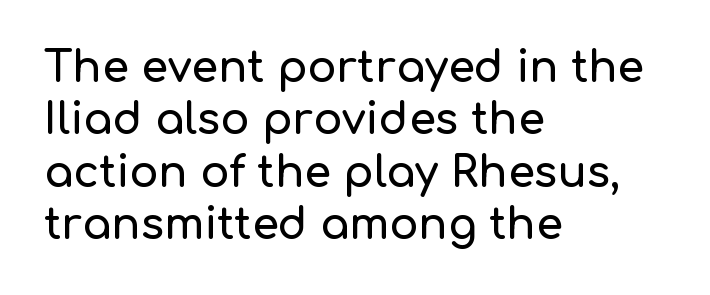
The letters advance in unequal steps, a hallmark of proportional type. Ascenders rise straight up at ninety degrees. Font category for this specimen: sans-serif. The lines in this sample share a left origin and differ only in where they stop. Underlining? Definitely not there. What stands out about the letter spacing? Nothing — it is the standard amount.
